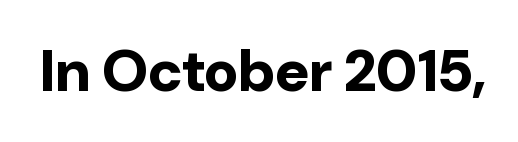
The image shows 59 px bold sans-serif type, upright; set normal letter spacing, not underlined; low stroke contrast and a medium x-height.
